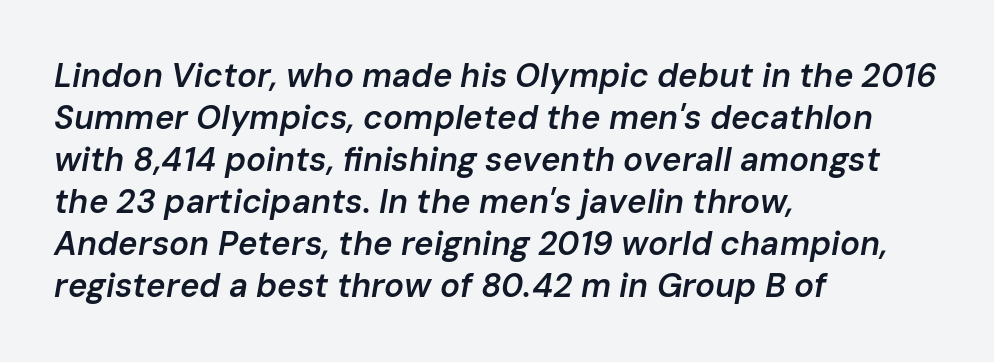
{"italic": "yes", "lean": "right", "slant_degrees": 10, "bold": "semi", "weight": "semibold", "width": "normal", "stroke_contrast": "low", "x_height": "medium", "monospaced": "no", "underline": "no", "align": "left", "line_spacing": "normal", "line_spacing_ratio": 1.27, "letter_spacing": "normal", "letter_spacing_em": 0.0, "glyph_px": 33}
